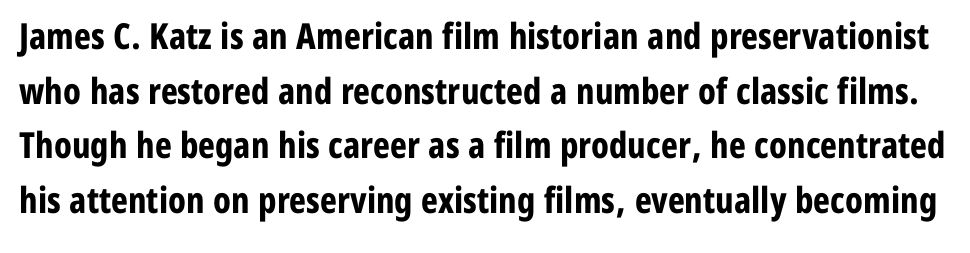
{"serif": "no", "italic": "no", "bold": "yes", "weight": "bold", "width": "condensed", "stroke_contrast": "low", "x_height": "medium", "monospaced": "no", "underline": "no", "line_spacing": "normal", "line_spacing_ratio": 1.52, "letter_spacing": "normal", "letter_spacing_em": 0.0, "glyph_px": 36}
